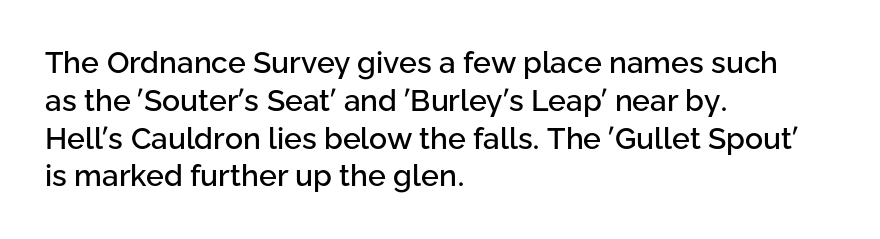
{"serif": "no", "italic": "no", "width": "normal", "stroke_contrast": "low", "x_height": "medium", "monospaced": "no", "underline": "no", "align": "left", "line_spacing": "normal", "line_spacing_ratio": 1.26, "letter_spacing": "normal", "letter_spacing_em": 0.0, "glyph_px": 30}
